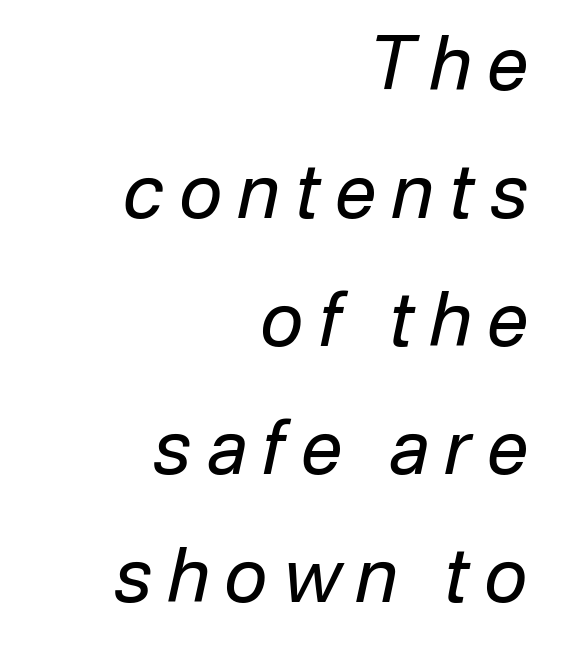
The image shows 74 px regular-weight type, italic (leaning right); set right-aligned, line spacing 1.73x, unusually wide letter spacing (+0.21 em), not underlined; low stroke contrast and a medium x-height.
